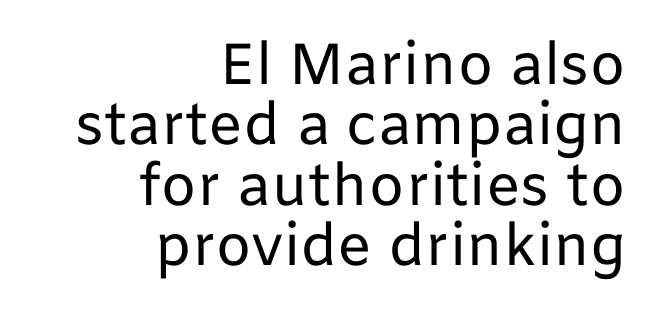
The image shows 58 px regular-weight sans-serif type, upright; set right-aligned, tight line spacing (1.04x), normal letter spacing, not underlined; low stroke contrast and a medium x-height.
